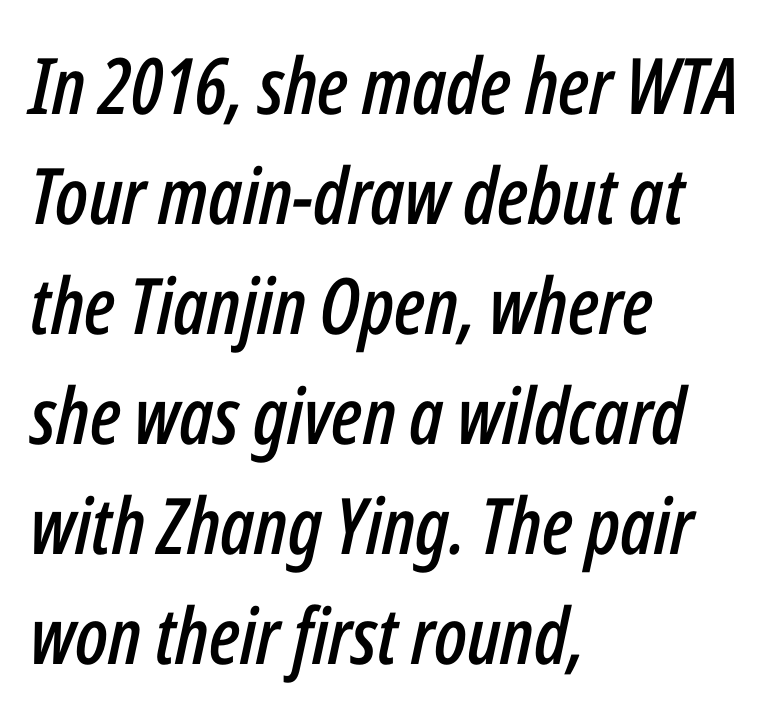
The image shows 78 px condensed type, italic (leaning right); set left-aligned, normal line spacing (1.41x), normal letter spacing, not underlined; low stroke contrast and a medium x-height.
